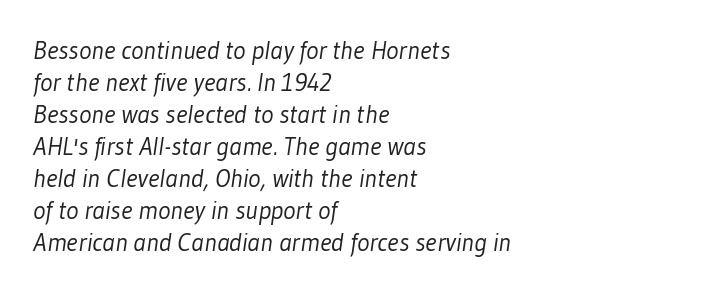
Q: Is the text bold? A: No.
Q: Is the text underlined? A: No.
Q: How is the paragraph aligned? A: Left-aligned.
Q: Is the spacing between letters normal or unusually wide? A: Normal.
